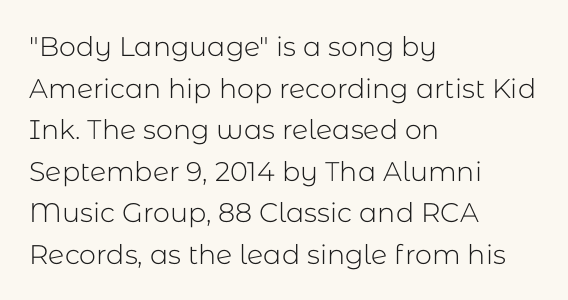
Q: Is the text bold? A: No.
Q: Is the text italic (slanted)? A: No, it is upright.
Q: Is the text underlined? A: No.
Q: How is the paragraph aligned? A: Left-aligned.
Q: Is the spacing between letters normal or unusually wide? A: Normal.
Q: Is the spacing between lines tight, normal or loose? A: Normal.
